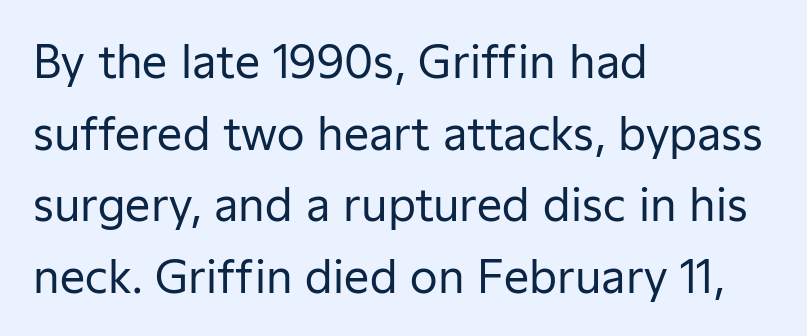
Layout note: lines flush left. This rendering leaves character spacing at its baseline value. The space directly below the letters is spotless. Serifs: no, the terminals of the letterforms are clean. These lines were composed using upright roman letters.
